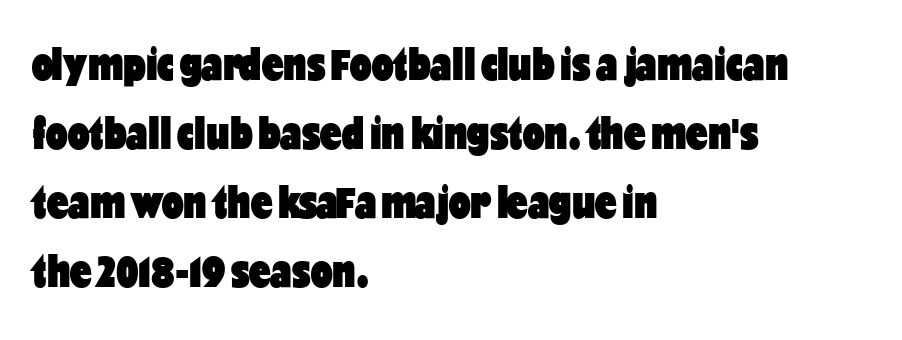
The image shows 48 px heavy, condensed sans-serif type, upright; set left-aligned, normal line spacing (1.44x), normal letter spacing, not underlined; low stroke contrast and a medium x-height.
